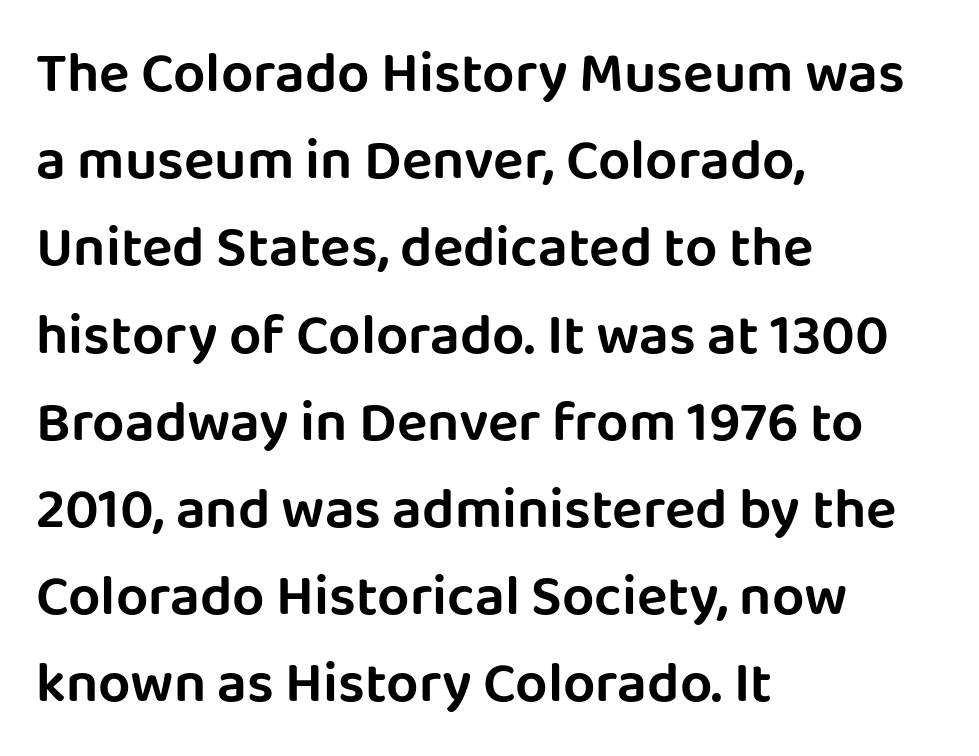
Every stem runs plumb, perpendicular to the baseline. Anything drawn beneath the words? Only blank space. The block of text has a typical density, with ordinary space between rows. Spacing verdict: proportional, widths tailored to each character. The gaps between neighbouring characters are ordinary and unremarkable. You can tell from the bare stems that sans-serif type was used.
